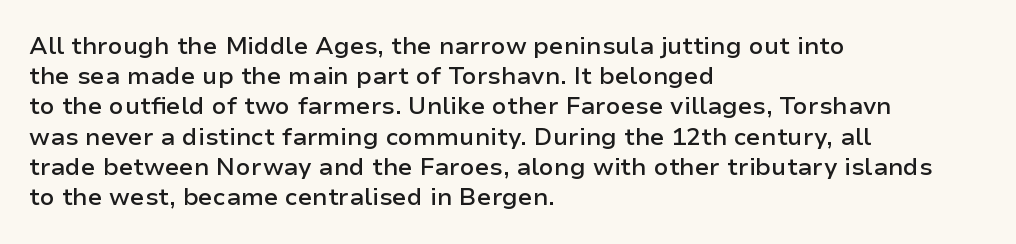
The image shows 24 px text type, upright; set left-aligned, normal line spacing (1.26x), normal letter spacing, not underlined.
